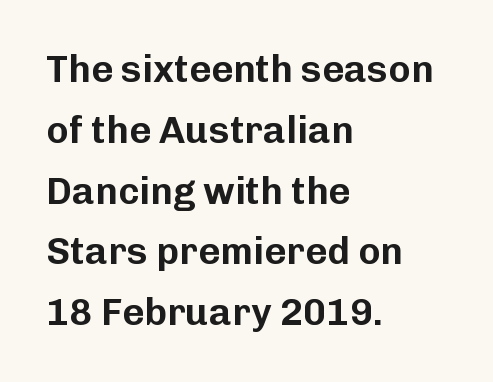
The letters advance in unequal steps, a hallmark of proportional type. The vertical gap from one line to the next is medium. The rendering keeps characters at their native spacing. A roman cut, with each character standing at attention.
